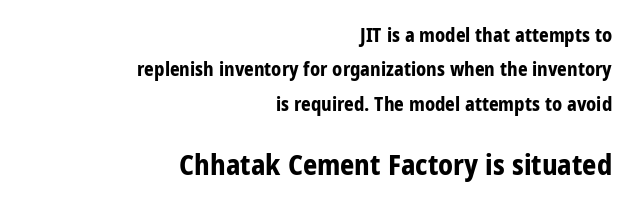
Q: Is the text bold? A: Yes.
Q: Is the text italic (slanted)? A: No, it is upright.
Q: Is the typeface a serif or a sans-serif typeface? A: Sans-serif.
Q: Is the text underlined? A: No.
Q: How is the paragraph aligned? A: Right-aligned.
Q: Is the spacing between letters normal or unusually wide? A: Normal.
Q: Which block of text is set in a larger size, the first (top) or the second (bottom)? A: The second (bottom) one.
Q: Width (condensed, normal, or wide)? A: Normal.
Q: Stroke contrast? A: Low.
Q: x-height? A: Medium.
Q: Monospaced? A: No.
